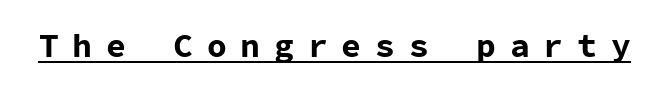
Q: Is the text bold? A: Yes.
Q: Is the text italic (slanted)? A: No, it is upright.
Q: Is the typeface a serif or a sans-serif typeface? A: Sans-serif.
Q: Is the text underlined? A: Yes.
Q: Is the spacing between letters normal or unusually wide? A: Unusually wide.
Q: Width (condensed, normal, or wide)? A: Normal.
Q: Stroke contrast? A: Low.
Q: x-height? A: Medium.
Q: Monospaced? A: Yes.
